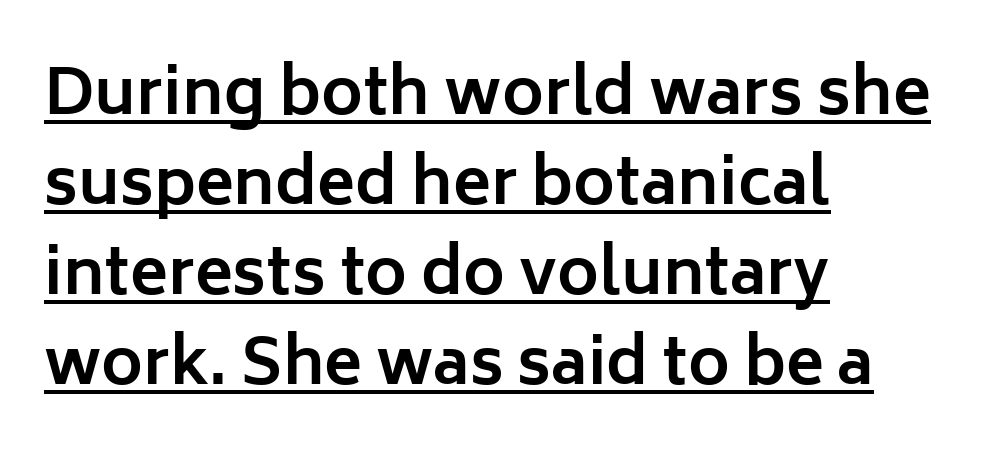
The image shows 63 px bold sans-serif type, upright; set left-aligned, normal line spacing (1.43x), normal letter spacing, underlined; low stroke contrast and a medium x-height.
